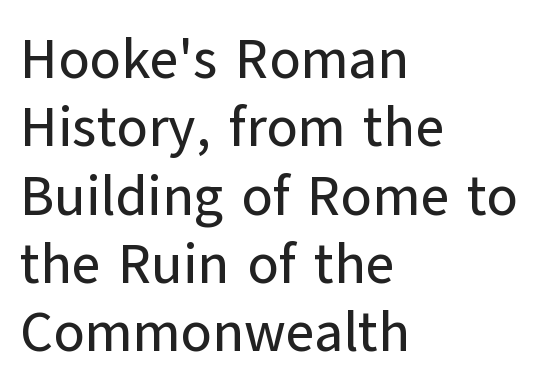
Q: Is the text italic (slanted)? A: No, it is upright.
Q: Is the typeface a serif or a sans-serif typeface? A: Sans-serif.
Q: Is the text underlined? A: No.
Q: How is the paragraph aligned? A: Left-aligned.
Q: Is the spacing between letters normal or unusually wide? A: Normal.
Q: Width (condensed, normal, or wide)? A: Normal.
Q: Stroke contrast? A: Low.
Q: x-height? A: Medium.
Q: Monospaced? A: No.
